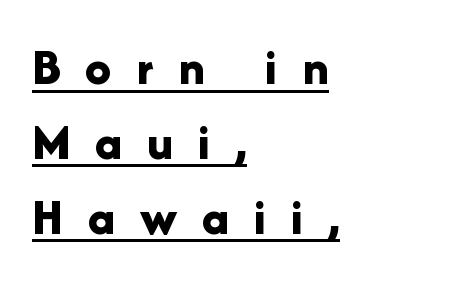
Q: Is the text bold? A: Yes.
Q: Is the text italic (slanted)? A: No, it is upright.
Q: Is the typeface a serif or a sans-serif typeface? A: Sans-serif.
Q: Is the text underlined? A: Yes.
Q: How is the paragraph aligned? A: Left-aligned.
Q: Is the spacing between letters normal or unusually wide? A: Unusually wide.
Q: Is the spacing between lines tight, normal or loose? A: Normal.
Q: Width (condensed, normal, or wide)? A: Normal.
Q: Stroke contrast? A: Low.
Q: x-height? A: Medium.
Q: Monospaced? A: No.
